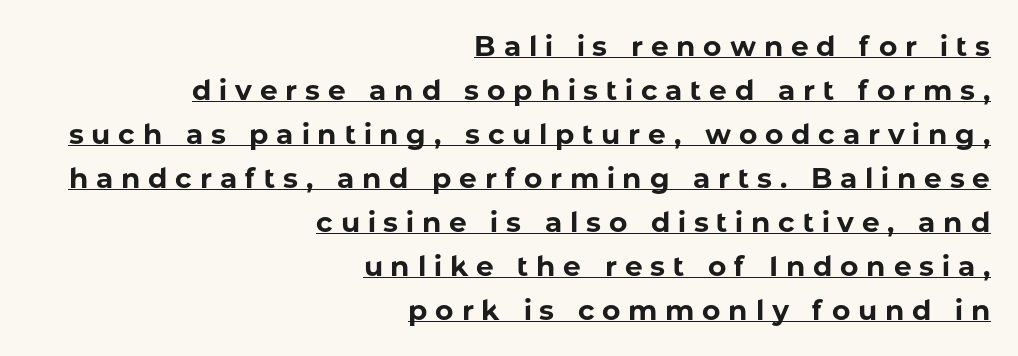
The image shows 28 px bold sans-serif type, upright; set right-aligned, normal line spacing (1.57x), unusually wide letter spacing (+0.28 em), underlined; low stroke contrast and a medium x-height.
